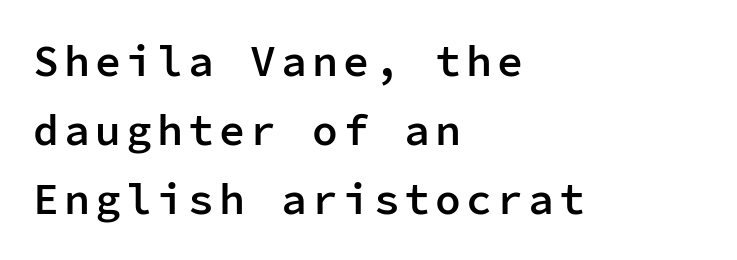
Q: Is the text bold? A: Semi-bold.
Q: Is the text italic (slanted)? A: No, it is upright.
Q: Is the typeface a serif or a sans-serif typeface? A: Sans-serif.
Q: Is the text underlined? A: No.
Q: How is the paragraph aligned? A: Left-aligned.
Q: Is the spacing between lines tight, normal or loose? A: Normal.
Q: Width (condensed, normal, or wide)? A: Normal.
Q: Stroke contrast? A: Low.
Q: x-height? A: Medium.
Q: Monospaced? A: Yes.
